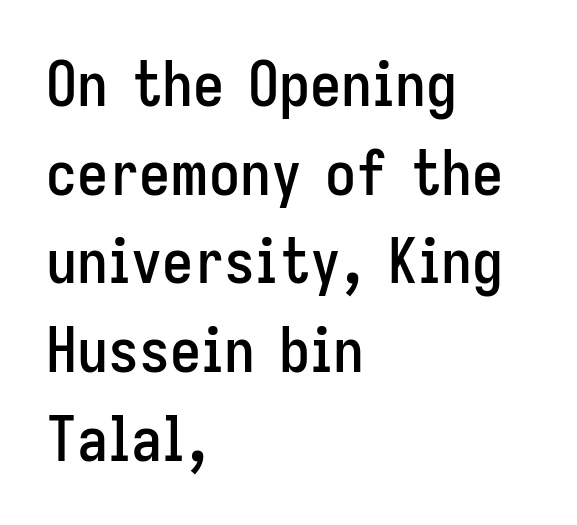
The image shows 62 px condensed sans-serif type, upright; set left-aligned, normal line spacing (1.43x), normal letter spacing, not underlined; low stroke contrast and a medium x-height.
